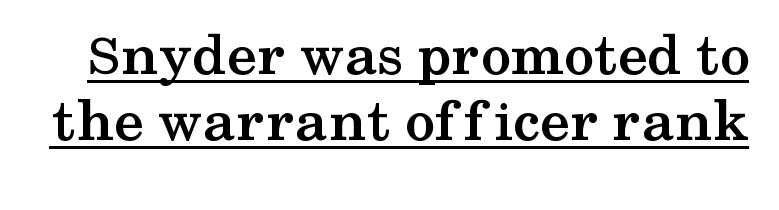
The image shows 61 px semibold, wide serif type, upright; set tight line spacing (1.08x), normal letter spacing, underlined; medium stroke contrast and a medium x-height.
